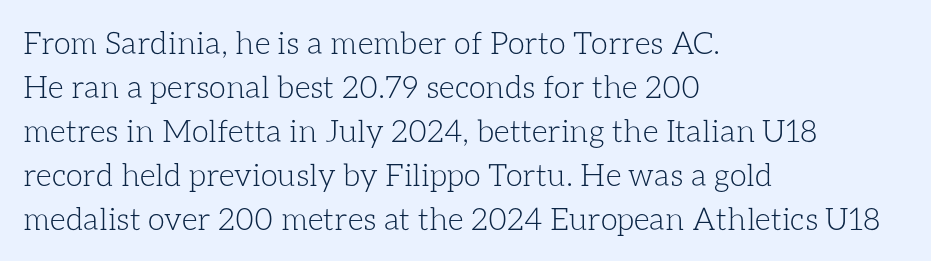
Honestly, the letter spacing is just normal — you wouldn't notice it. Stems and bowls with no extra thickness — not bold. Quick note: underline off. The lines are quadded left. The rendering uses a moderate line-height, typical for paragraphs. This is roman type, the default non-slanted kind.
